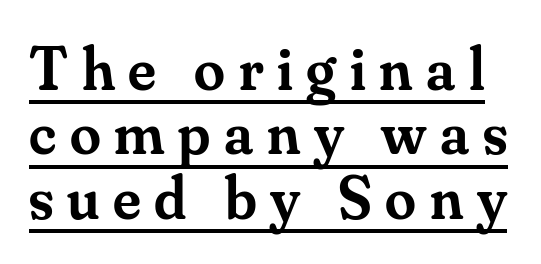
Q: Is the text bold? A: Semi-bold.
Q: Is the text italic (slanted)? A: No, it is upright.
Q: Is the typeface a serif or a sans-serif typeface? A: Serif.
Q: Is the text underlined? A: Yes.
Q: Is the spacing between letters normal or unusually wide? A: Unusually wide.
Q: Is the spacing between lines tight, normal or loose? A: Tight.
Q: Width (condensed, normal, or wide)? A: Normal.
Q: Stroke contrast? A: Medium.
Q: x-height? A: Small.
Q: Monospaced? A: No.
